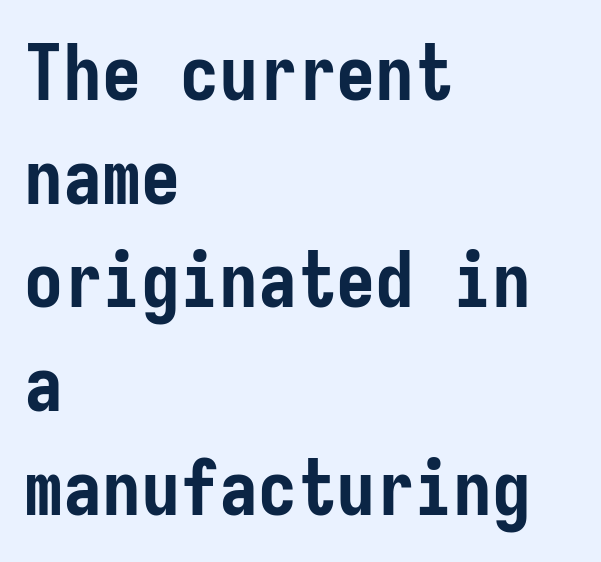
The image shows 78 px semibold, condensed sans-serif type, upright; set left-aligned, normal line spacing (1.33x), normal letter spacing, not underlined; low stroke contrast and a medium x-height.
